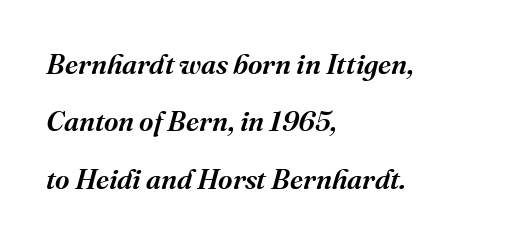
{"serif": "yes", "italic": "yes", "lean": "right", "slant_degrees": 16, "width": "normal", "stroke_contrast": "medium", "x_height": "medium", "monospaced": "no", "underline": "no", "align": "left", "line_spacing": "loose", "line_spacing_ratio": 2.05, "letter_spacing": "normal", "letter_spacing_em": 0.0, "glyph_px": 28}
